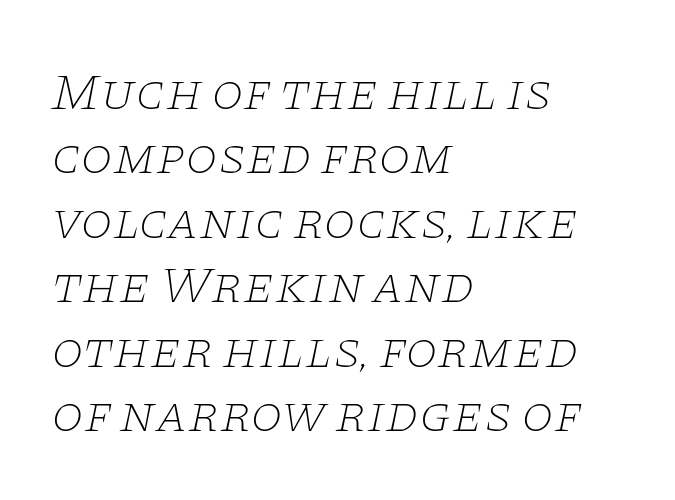
{"serif": "yes", "italic": "yes", "lean": "right", "slant_degrees": 11, "bold": "no", "weight": "thin", "width": "wide", "stroke_contrast": "low", "x_height": "large", "monospaced": "no", "underline": "no", "align": "left", "line_spacing_ratio": 1.24, "letter_spacing": "normal", "letter_spacing_em": 0.0, "glyph_px": 52}
